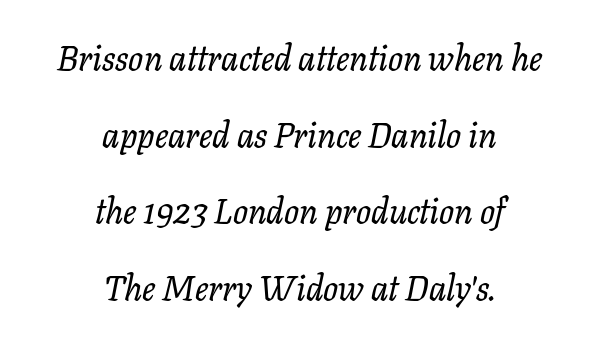
The text was rendered using a seriffed face with decorative stroke endings. The tracking reads as untouched default to a designer's eye. Horizontally, the lines are justified to the midpoint only. Just letters on the line, the space beneath them empty.
